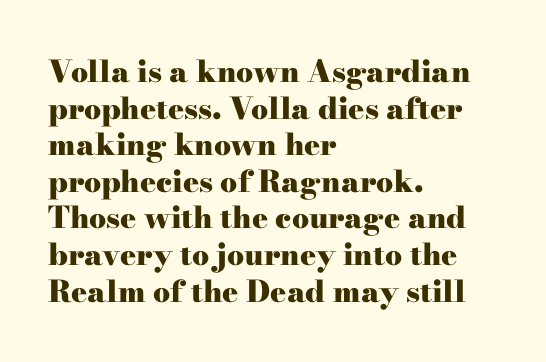
The foot of each line stays bare and open. The type family on display is of the serif kind. In terms of posture, this sample is upright. I'd describe the lettering as bold — thick and assertive. Tracking value appears to be zero — textbook default spacing. Think of a printed novel: that variable character pitch is what you see here.
